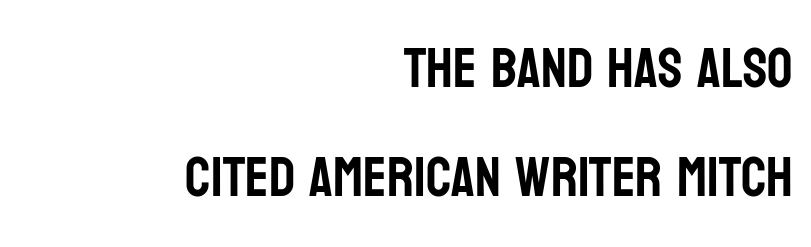
The image shows 56 px condensed sans-serif type, upright; set right-aligned, loose line spacing (1.94x), normal letter spacing, not underlined; low stroke contrast and a large x-height.
